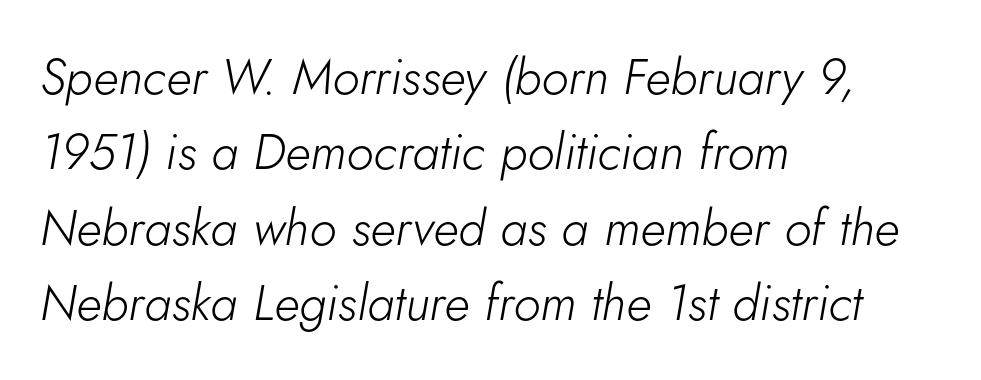
The image shows 50 px light type, italic (leaning right); set left-aligned, normal line spacing (1.51x), normal letter spacing, not underlined; low stroke contrast and a small x-height.
